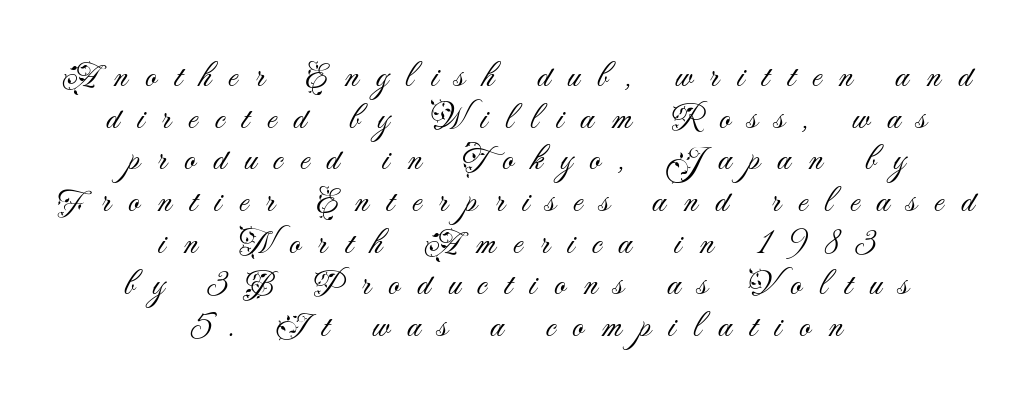
{"serif": "no", "bold": "no", "weight": "light", "width": "normal", "stroke_contrast": "medium", "x_height": "small", "monospaced": "no", "underline": "no", "align": "center", "line_spacing_ratio": 1.19, "letter_spacing": "wide", "letter_spacing_em": 0.5, "glyph_px": 35}
